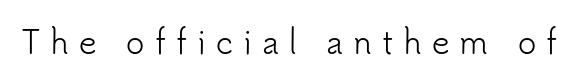
The image shows 31 px light sans-serif type, upright; set unusually wide letter spacing (+0.32 em), not underlined; low stroke contrast and a small x-height.
